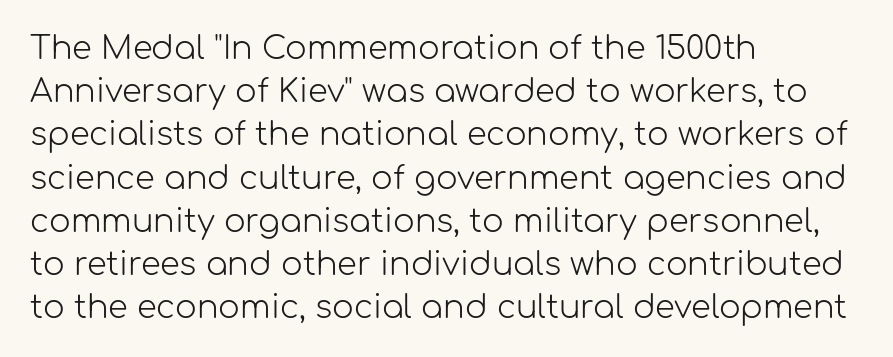
Q: Is the text bold? A: No.
Q: Is the text italic (slanted)? A: No, it is upright.
Q: Is the typeface a serif or a sans-serif typeface? A: Sans-serif.
Q: Is the text underlined? A: No.
Q: How is the paragraph aligned? A: Left-aligned.
Q: Is the spacing between letters normal or unusually wide? A: Normal.
Q: Is the spacing between lines tight, normal or loose? A: Normal.
Q: Width (condensed, normal, or wide)? A: Normal.
Q: Stroke contrast? A: Low.
Q: x-height? A: Medium.
Q: Monospaced? A: No.
